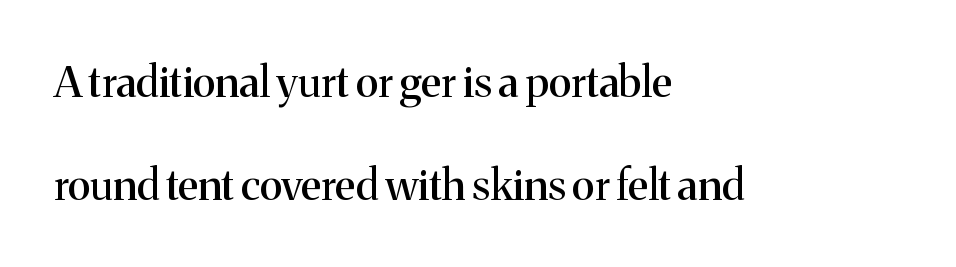
The rendering uses a large line-height, opening up the rows. Beneath every word, the page is bare. Proportional: the letters do not fall into vertical columns. The typesetter chose a ragged-right arrangement here. Posture: vertical. Does extra space separate the letters? No, they use regular spacing.
